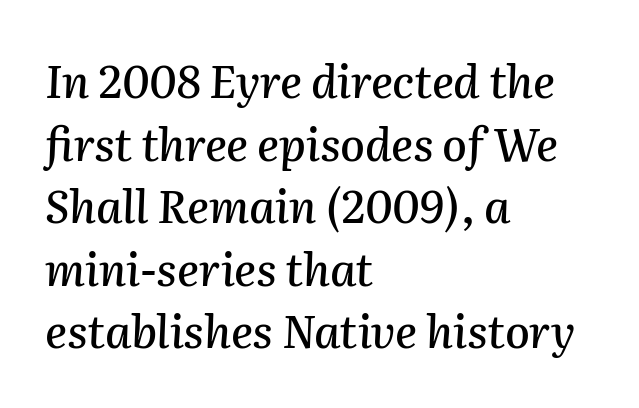
Q: Is the text italic (slanted)? A: Yes, it leans right by about 2 degrees.
Q: Is the text underlined? A: No.
Q: How is the paragraph aligned? A: Left-aligned.
Q: Is the spacing between letters normal or unusually wide? A: Normal.
Q: Is the spacing between lines tight, normal or loose? A: Normal.
Q: Width (condensed, normal, or wide)? A: Normal.
Q: Stroke contrast? A: Medium.
Q: x-height? A: Medium.
Q: Monospaced? A: No.
